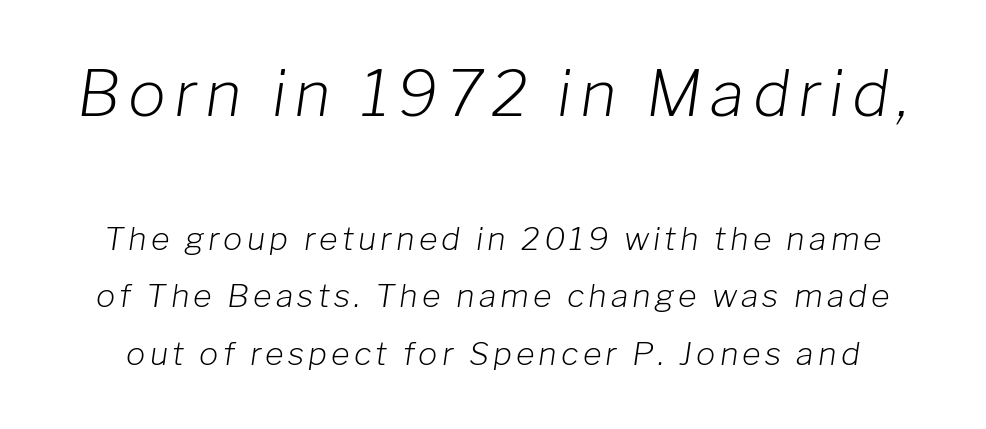
{"italic": "yes", "lean": "right", "slant_degrees": 8, "bold": "no", "weight": "light", "width": "normal", "stroke_contrast": "low", "x_height": "medium", "monospaced": "no", "underline": "no", "line_spacing_ratio": 1.8, "larger_block": "first", "size_ratio": 1.97, "glyph_px": 63}
